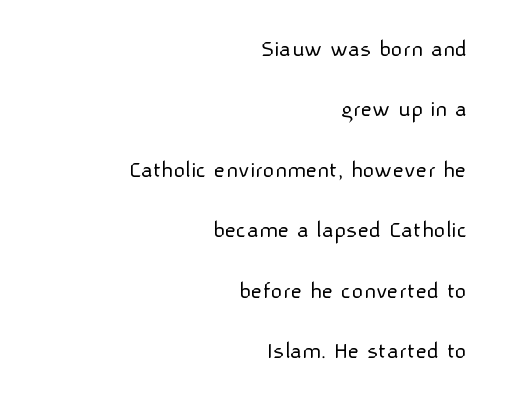
Layout note: lines flush right. Each stroke keeps to a modest, everyday thickness or less. Observe the ordinary spacing: letters are neighbours, not strangers. Decoration check: the copy has no underline. Compared with typical paragraphs, the rows here are farther apart.
